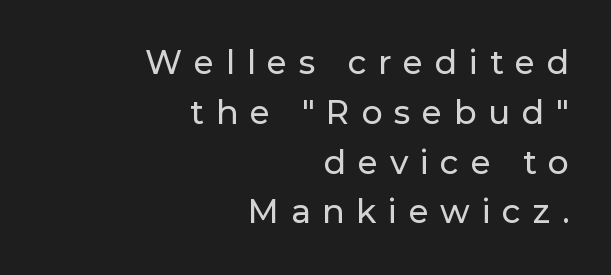
{"serif": "no", "italic": "no", "width": "normal", "stroke_contrast": "low", "x_height": "medium", "monospaced": "no", "underline": "no", "align": "right", "line_spacing": "normal", "line_spacing_ratio": 1.51, "letter_spacing": "wide", "letter_spacing_em": 0.35, "glyph_px": 33}
